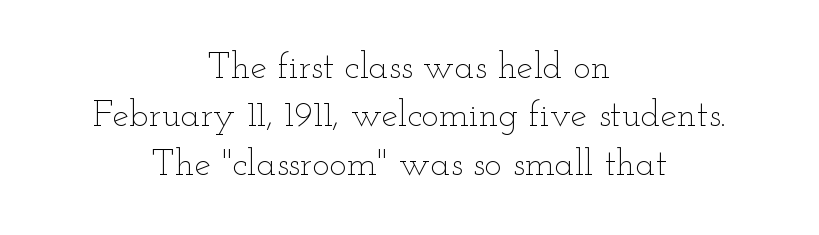
The image shows 37 px thin, wide type, upright; set centered, normal line spacing (1.31x), normal letter spacing, not underlined; low stroke contrast and a small x-height.
